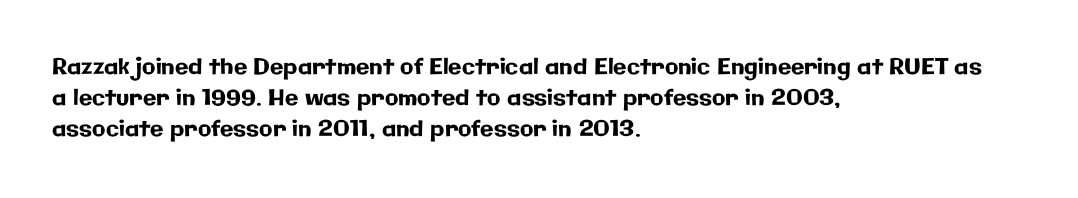
Q: Is the text italic (slanted)? A: No, it is upright.
Q: Is the text underlined? A: No.
Q: How is the paragraph aligned? A: Left-aligned.
Q: Is the spacing between letters normal or unusually wide? A: Normal.
Q: Is the spacing between lines tight, normal or loose? A: Normal.
